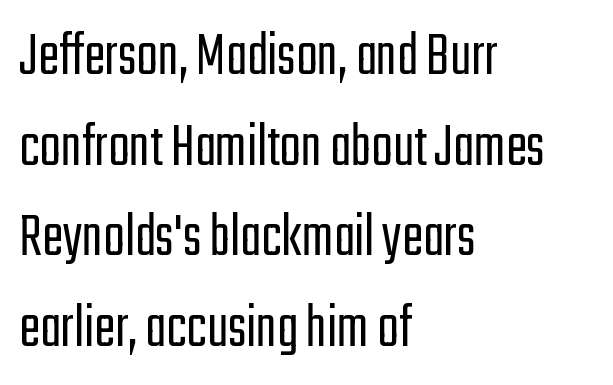
Q: Is the text bold? A: No.
Q: Is the text italic (slanted)? A: No, it is upright.
Q: Is the typeface a serif or a sans-serif typeface? A: Sans-serif.
Q: Is the text underlined? A: No.
Q: How is the paragraph aligned? A: Left-aligned.
Q: Is the spacing between letters normal or unusually wide? A: Normal.
Q: Is the spacing between lines tight, normal or loose? A: Normal.
Q: Width (condensed, normal, or wide)? A: Condensed.
Q: Stroke contrast? A: Low.
Q: x-height? A: Medium.
Q: Monospaced? A: No.
